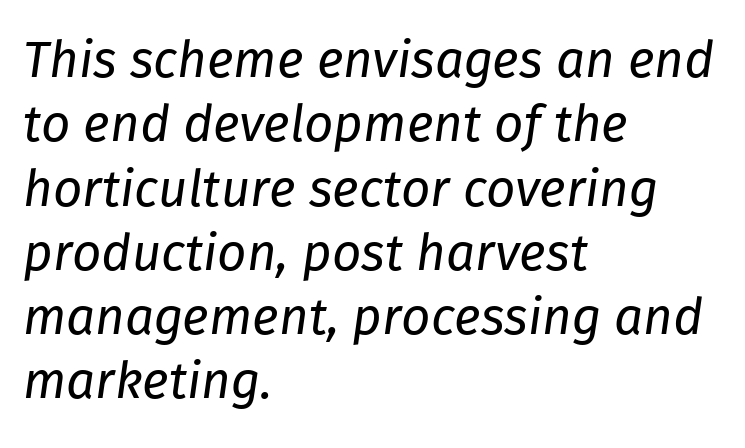
{"italic": "yes", "lean": "right", "slant_degrees": 8, "bold": "no", "weight": "regular", "width": "normal", "stroke_contrast": "low", "x_height": "medium", "monospaced": "no", "underline": "no", "align": "left", "line_spacing": "normal", "line_spacing_ratio": 1.26, "letter_spacing": "normal", "letter_spacing_em": 0.0, "glyph_px": 51}
